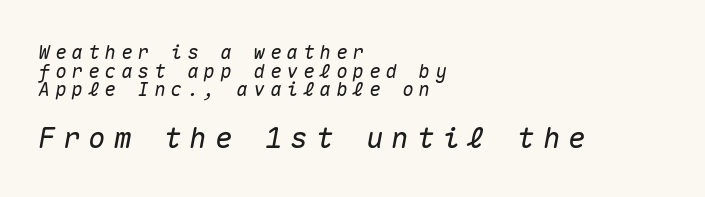
Regarding leading, the lines here are crowded together. Spacing between characters has been opened up far beyond the box default. The gap between lines stays unmarked. You could count columns in this text — the font is strictly monospaced. The lines are quadded left.
